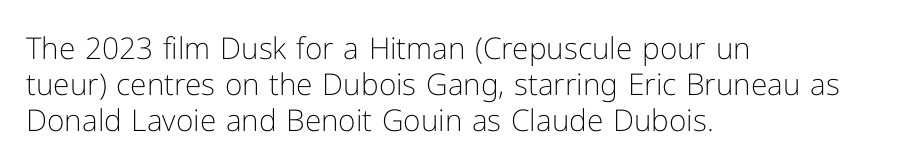
The image shows 30 px light sans-serif type, upright; set left-aligned, line spacing 1.2x, normal letter spacing, not underlined; low stroke contrast and a medium x-height.
